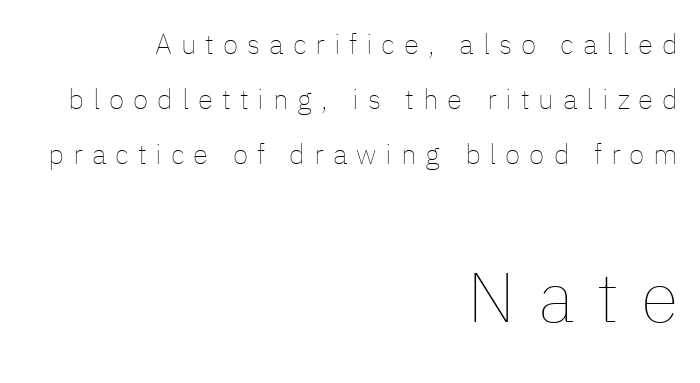
Q: Is the text bold? A: No.
Q: Is the text italic (slanted)? A: No, it is upright.
Q: Is the text underlined? A: No.
Q: How is the paragraph aligned? A: Right-aligned.
Q: Is the spacing between letters normal or unusually wide? A: Unusually wide.
Q: Is the spacing between lines tight, normal or loose? A: Loose.
Q: Which block of text is set in a larger size, the first (top) or the second (bottom)? A: The second (bottom) one.
Q: Width (condensed, normal, or wide)? A: Normal.
Q: Stroke contrast? A: Low.
Q: x-height? A: Medium.
Q: Monospaced? A: No.
